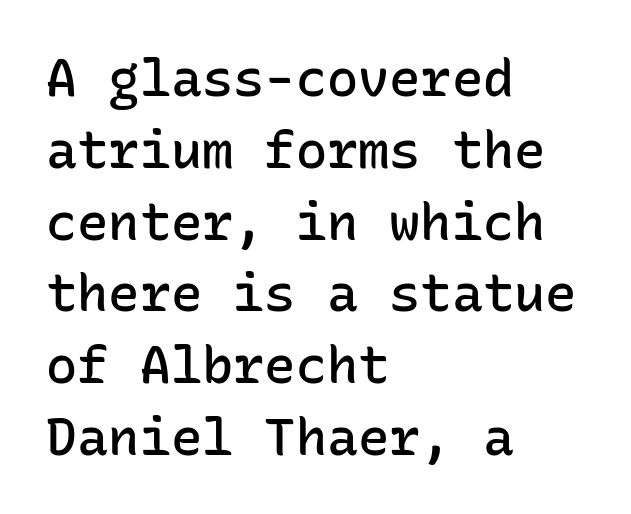
Q: Is the text bold? A: Semi-bold.
Q: Is the text italic (slanted)? A: No, it is upright.
Q: Is the typeface a serif or a sans-serif typeface? A: Sans-serif.
Q: Is the text underlined? A: No.
Q: How is the paragraph aligned? A: Left-aligned.
Q: Is the spacing between letters normal or unusually wide? A: Normal.
Q: Is the spacing between lines tight, normal or loose? A: Normal.
Q: Width (condensed, normal, or wide)? A: Normal.
Q: Stroke contrast? A: Low.
Q: x-height? A: Medium.
Q: Monospaced? A: Yes.
